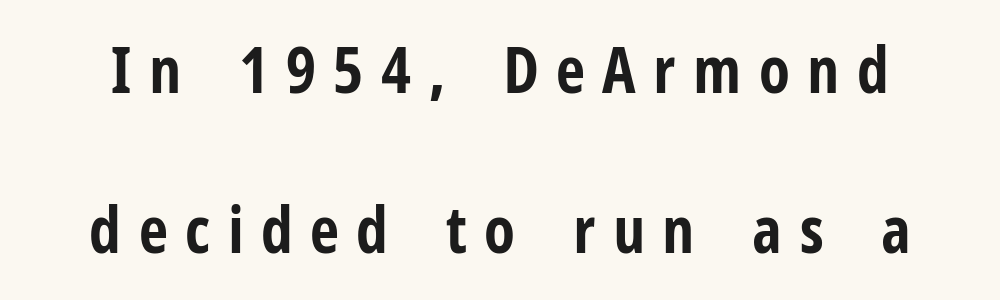
Decoration check: the copy has no underline. Style check: upright. Plenty of ink on the page — the face is bold. Summary of vertical rhythm: relaxed, with wide interline spacing.
